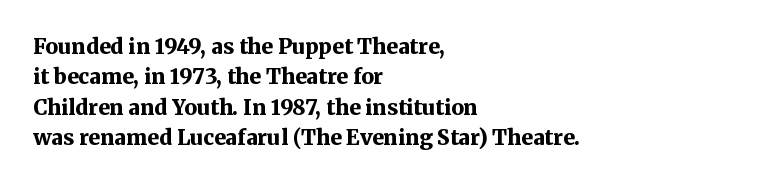
The image shows 21 px bold type, upright; set left-aligned, normal line spacing (1.45x), normal letter spacing, not underlined.
